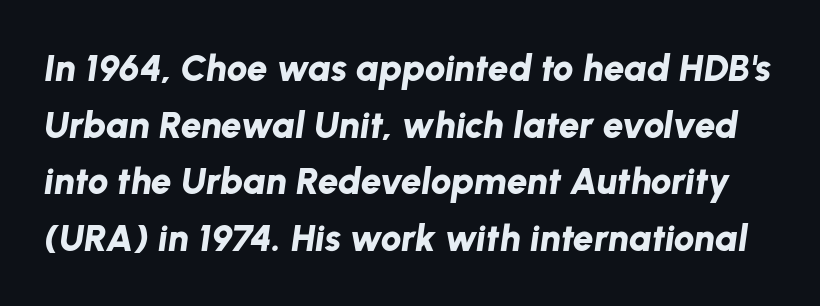
The gap between lines stays unmarked. Quick note: interline space is typical. The typesetting leans heavy: a genuine bold. Tracking here is standard; glyphs follow each other at the usual distance. The axis of the letterforms is tilted away from vertical.
